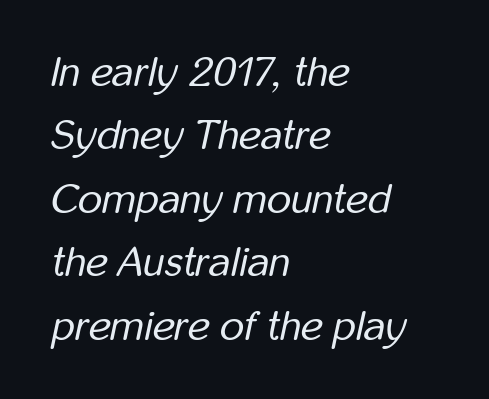
Q: Is the text bold? A: No.
Q: Is the text italic (slanted)? A: Yes, it leans right by about 12 degrees.
Q: Is the text underlined? A: No.
Q: How is the paragraph aligned? A: Left-aligned.
Q: Is the spacing between letters normal or unusually wide? A: Normal.
Q: Is the spacing between lines tight, normal or loose? A: Normal.
Q: Width (condensed, normal, or wide)? A: Condensed.
Q: Stroke contrast? A: Low.
Q: x-height? A: Medium.
Q: Monospaced? A: No.
